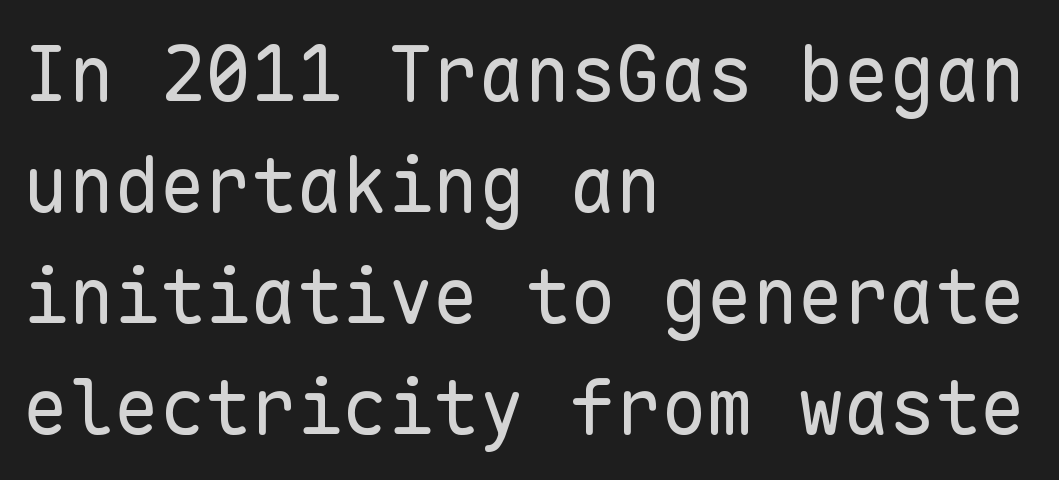
The image shows 76 px regular-weight sans-serif type, upright, monospaced; set left-aligned, normal line spacing (1.46x), normal letter spacing, not underlined; low stroke contrast and a medium x-height.
